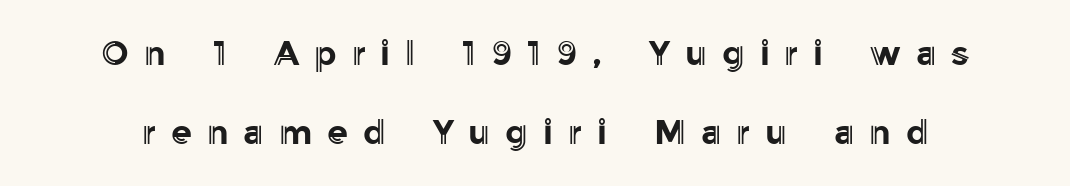
The space directly below the letters is spotless. This sample trades compactness for vertical openness between lines. The passage shown is typed in a proportional face where columns would drift. Italic? Not at all — the glyphs are vertical. The tracking reads as deliberately expanded to a designer's eye.
